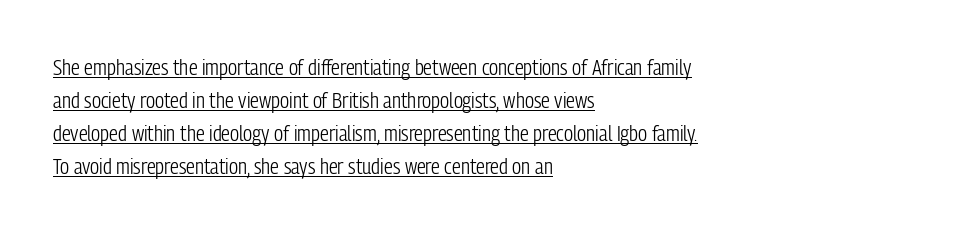
Does the leading feel generous? No, just average. Is this a heavy cut? Hardly; it is regular or lighter. Default kerning and tracking; the words read as compact shapes. Is there any slant? The stems are plumb.
